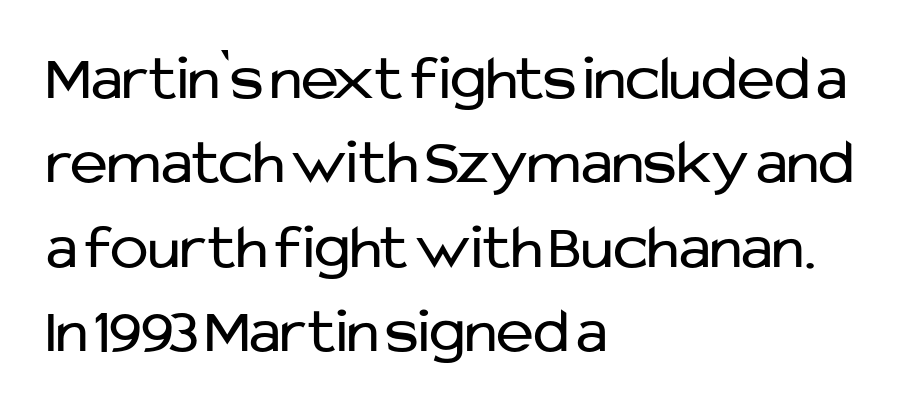
{"serif": "no", "italic": "no", "bold": "no", "weight": "regular", "width": "normal", "stroke_contrast": "low", "x_height": "medium", "monospaced": "no", "underline": "no", "align": "left", "line_spacing": "normal", "line_spacing_ratio": 1.32, "letter_spacing": "normal", "letter_spacing_em": 0.0, "glyph_px": 64}
